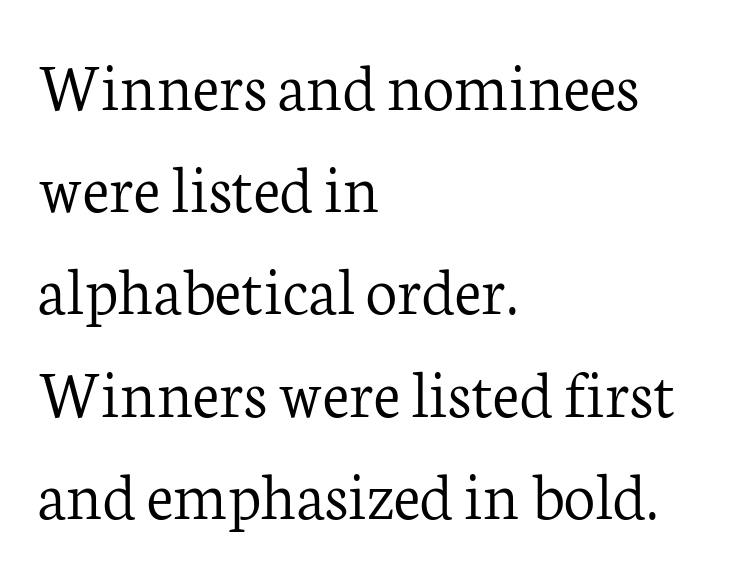
{"serif": "yes", "italic": "no", "bold": "no", "weight": "light", "width": "normal", "stroke_contrast": "low", "x_height": "medium", "monospaced": "no", "underline": "no", "align": "left", "line_spacing": "normal", "line_spacing_ratio": 1.46, "letter_spacing": "normal", "letter_spacing_em": 0.0, "glyph_px": 70}
